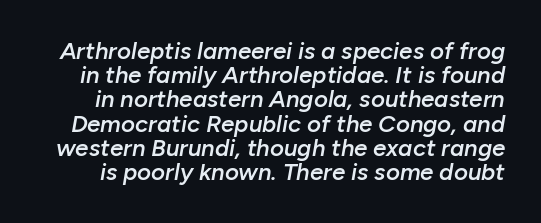
Q: Is the text bold? A: Semi-bold.
Q: Is the text italic (slanted)? A: Yes, it leans right by about 10 degrees.
Q: Is the text underlined? A: No.
Q: Is the spacing between letters normal or unusually wide? A: Normal.
Q: Is the spacing between lines tight, normal or loose? A: Tight.
